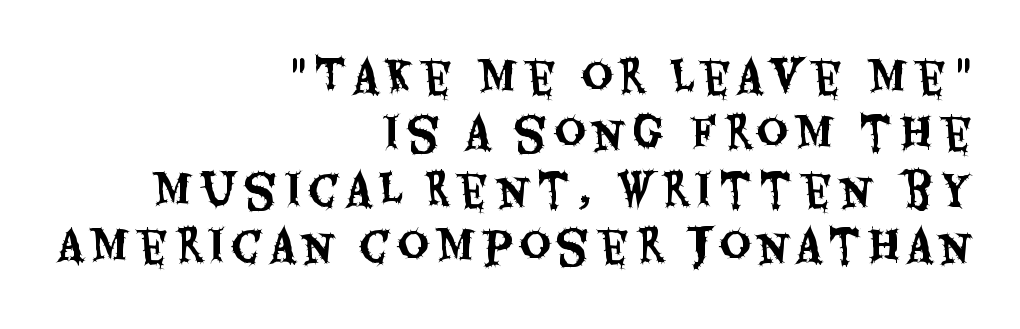
The image shows 43 px condensed sans-serif type, upright; set right-aligned, normal line spacing (1.31x), not underlined; medium stroke contrast and a large x-height.
